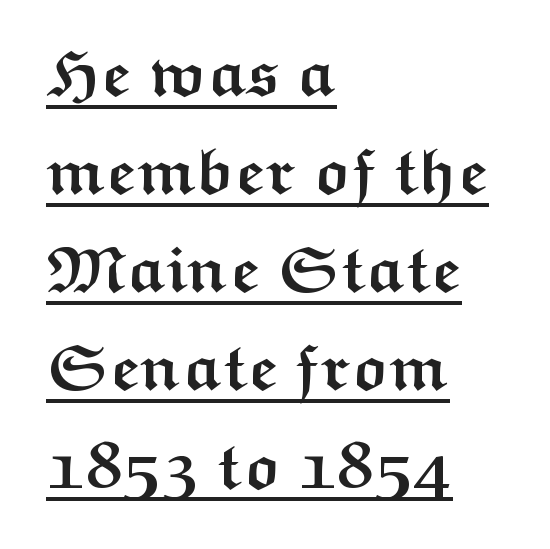
Q: Is the text bold? A: Yes.
Q: Is the text italic (slanted)? A: No, it is upright.
Q: Is the typeface a serif or a sans-serif typeface? A: Sans-serif.
Q: Is the text underlined? A: Yes.
Q: How is the paragraph aligned? A: Left-aligned.
Q: Is the spacing between letters normal or unusually wide? A: Normal.
Q: Is the spacing between lines tight, normal or loose? A: Normal.
Q: Width (condensed, normal, or wide)? A: Wide.
Q: Stroke contrast? A: Medium.
Q: x-height? A: Medium.
Q: Monospaced? A: No.
